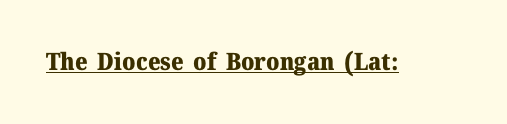
Students, observe the line beneath the letters — that is underlining. Upright lettering throughout. Summary of weight: heavy, a full bold. Here the glyphs are tracked normally, forming tight word shapes.
